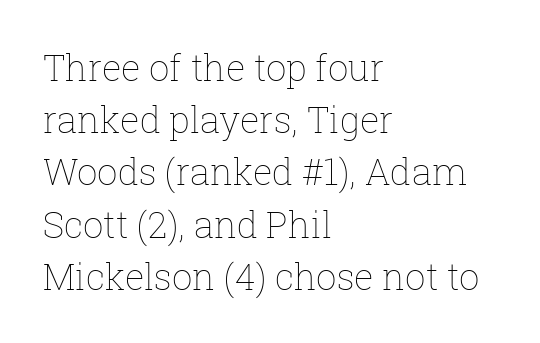
Q: Is the text bold? A: No.
Q: Is the text italic (slanted)? A: No, it is upright.
Q: Is the text underlined? A: No.
Q: How is the paragraph aligned? A: Left-aligned.
Q: Is the spacing between letters normal or unusually wide? A: Normal.
Q: Is the spacing between lines tight, normal or loose? A: Normal.
Q: Width (condensed, normal, or wide)? A: Normal.
Q: Stroke contrast? A: Low.
Q: x-height? A: Medium.
Q: Monospaced? A: No.
